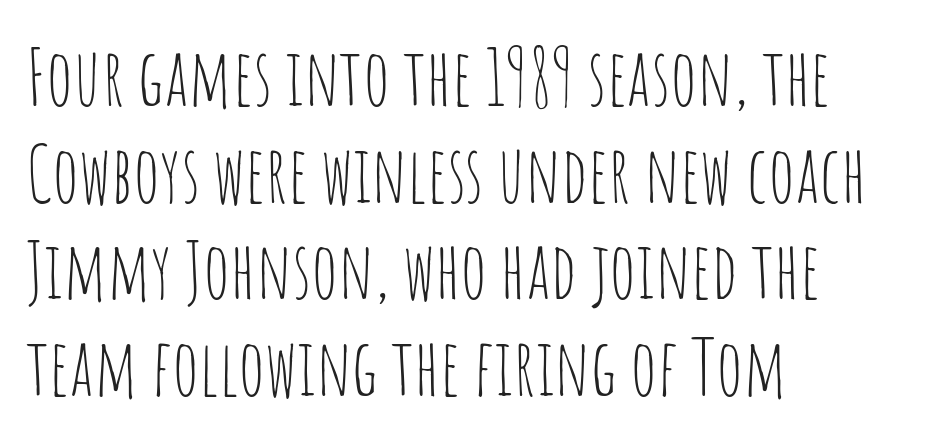
Q: Is the text bold? A: No.
Q: Is the text italic (slanted)? A: No, it is upright.
Q: Is the typeface a serif or a sans-serif typeface? A: Sans-serif.
Q: Is the text underlined? A: No.
Q: How is the paragraph aligned? A: Left-aligned.
Q: Is the spacing between letters normal or unusually wide? A: Normal.
Q: Width (condensed, normal, or wide)? A: Condensed.
Q: Stroke contrast? A: Low.
Q: x-height? A: Large.
Q: Monospaced? A: No.
